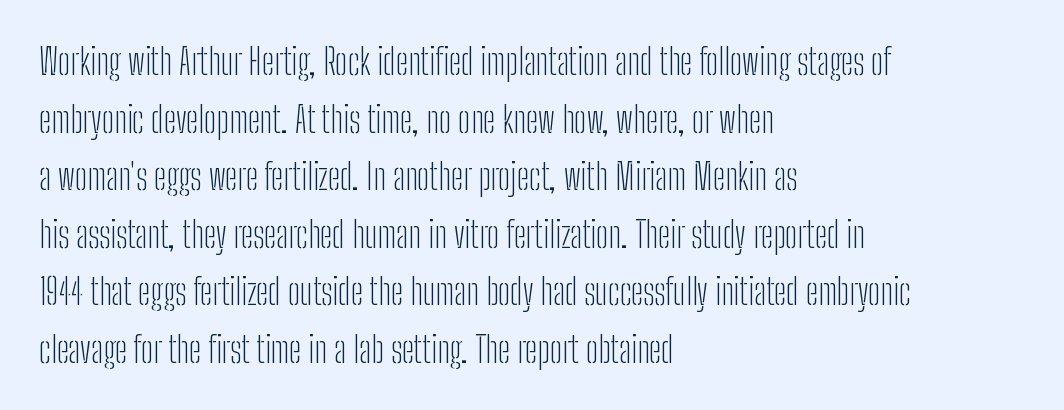
No chunkiness to these letters — they're not bold. The paragraph has a hard left edge and a soft right edge. Regular leading. Proportional: the letters do not fall into vertical columns. Underline: absent. These lines were composed using upright roman letters.
